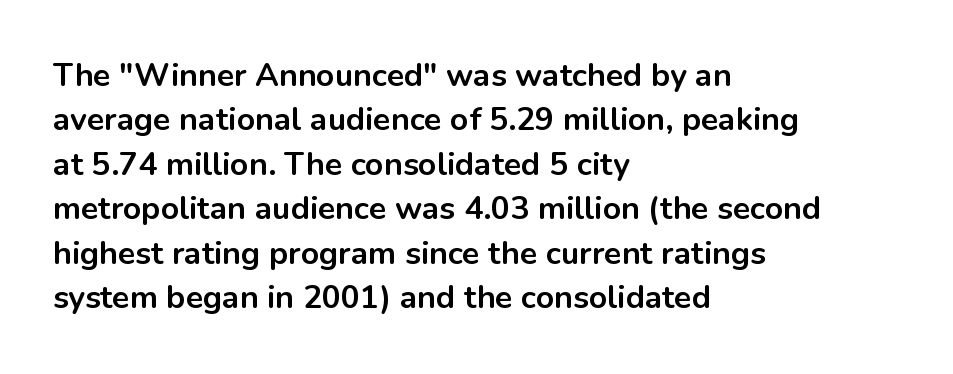
The image shows 32 px bold sans-serif type, upright; set left-aligned, normal line spacing (1.39x), normal letter spacing, not underlined; low stroke contrast and a medium x-height.
